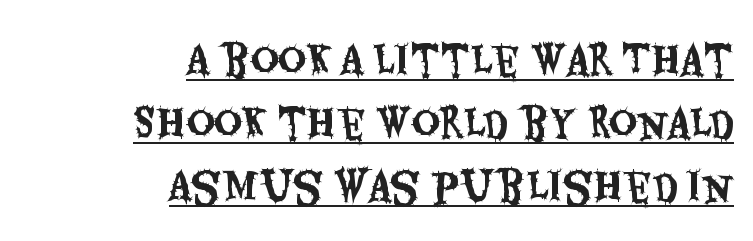
{"serif": "no", "italic": "no", "width": "condensed", "stroke_contrast": "medium", "x_height": "large", "monospaced": "no", "underline": "yes", "align": "right", "line_spacing": "normal", "line_spacing_ratio": 1.62, "letter_spacing": "normal", "letter_spacing_em": 0.0, "glyph_px": 39}
